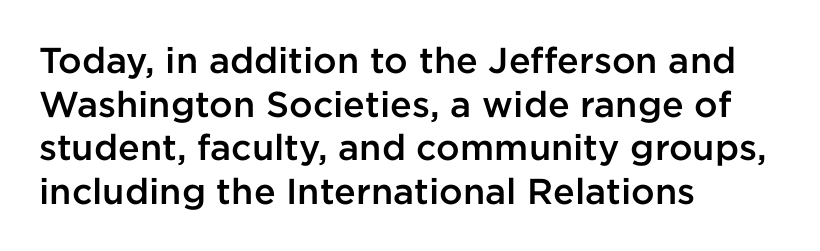
Q: Is the text bold? A: Semi-bold.
Q: Is the text italic (slanted)? A: No, it is upright.
Q: Is the typeface a serif or a sans-serif typeface? A: Sans-serif.
Q: Is the text underlined? A: No.
Q: How is the paragraph aligned? A: Left-aligned.
Q: Is the spacing between letters normal or unusually wide? A: Normal.
Q: Width (condensed, normal, or wide)? A: Normal.
Q: Stroke contrast? A: Low.
Q: x-height? A: Medium.
Q: Monospaced? A: No.
